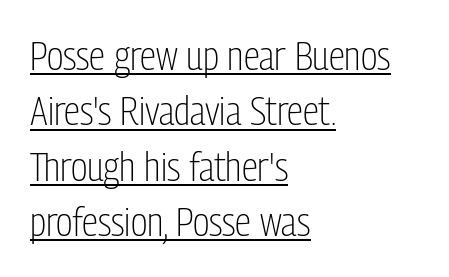
{"serif": "no", "italic": "no", "bold": "no", "weight": "light", "width": "condensed", "stroke_contrast": "low", "x_height": "medium", "monospaced": "no", "underline": "yes", "align": "left", "line_spacing": "normal", "line_spacing_ratio": 1.35, "letter_spacing": "normal", "letter_spacing_em": 0.0, "glyph_px": 41}
